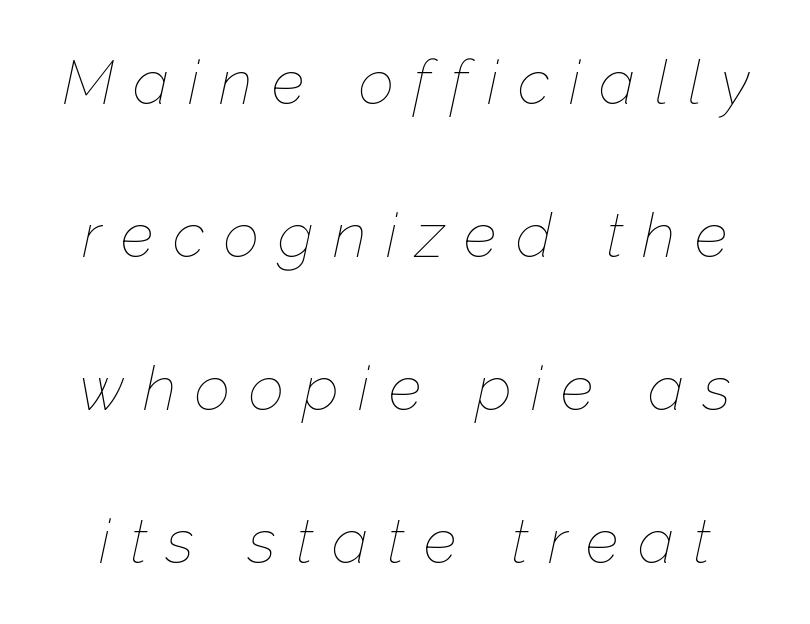
The image shows 62 px thin type, italic (leaning right); set loose line spacing (2.47x), unusually wide letter spacing (+0.31 em), not underlined; low stroke contrast and a medium x-height.
